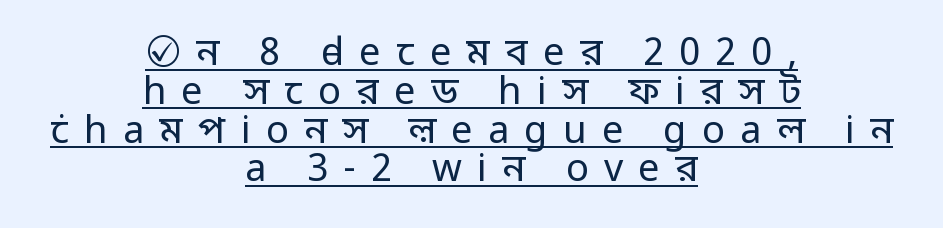
The image shows 38 px regular-weight sans-serif type, upright; set centered, tight line spacing (1.02x), unusually wide letter spacing (+0.4 em), underlined; low stroke contrast and a medium x-height.
